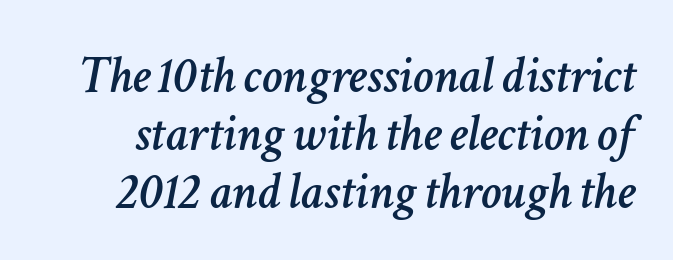
The glyphs are unaccompanied by any horizontal stroke below them. Successive baselines arrive quickly, one right under another. Designer's note — italics engaged. Tracking here is standard; glyphs follow each other at the usual distance.
